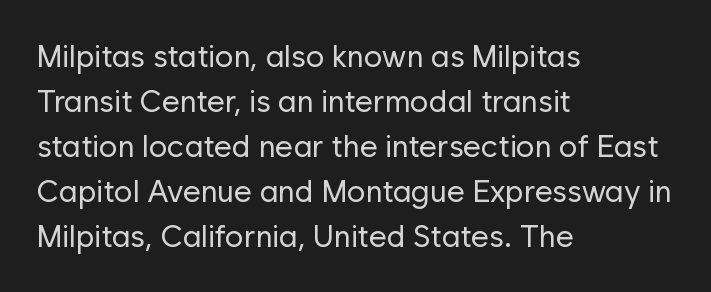
Casual observation: everything's shoved over to the left. The line texture is even and compact thanks to regular tracking. A bare baseline throughout the passage. Each letter's strokes conclude bluntly, with no projecting serifs. The letters advance in unequal steps, a hallmark of proportional type. Is the stroke heavy? The answer is a plain regular-or-lighter.
